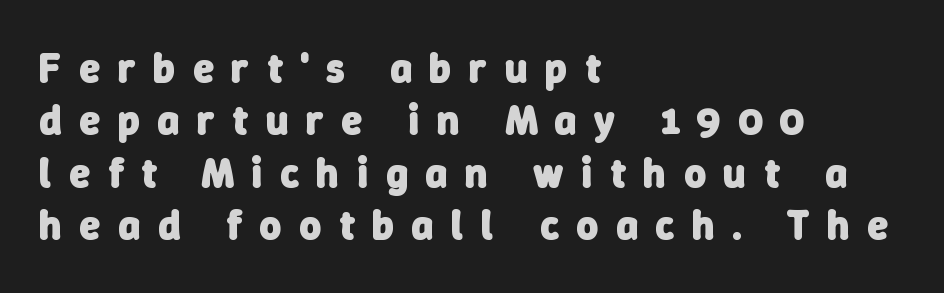
These lines carry a lot of weight — the face is fully bold. Character widths vary here, with narrow letters taking less room than wide ones. How would I describe the line gaps? Plain and ordinary. Spacing between characters has been opened up far beyond the box default. The passage shown is not underscored anywhere. Which margin do the lines hug? The left one — the right edge is uneven.
